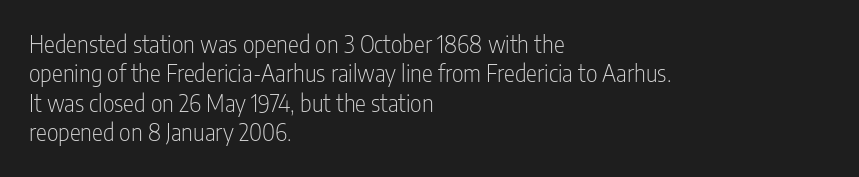
Q: Is the text bold? A: No.
Q: Is the text italic (slanted)? A: No, it is upright.
Q: Is the text underlined? A: No.
Q: How is the paragraph aligned? A: Left-aligned.
Q: Is the spacing between letters normal or unusually wide? A: Normal.
Q: Is the spacing between lines tight, normal or loose? A: Normal.
